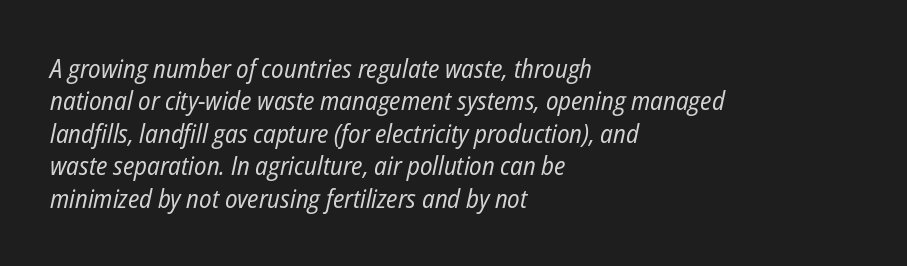
Tracking here is standard; glyphs follow each other at the usual distance. The passage shown is not bold in any degree. Interline gaps are of average width in this sample. It's the slanting kind of type. The lines in this sample share a left origin and differ only in where they stop. The foot of each line stays bare and open.
